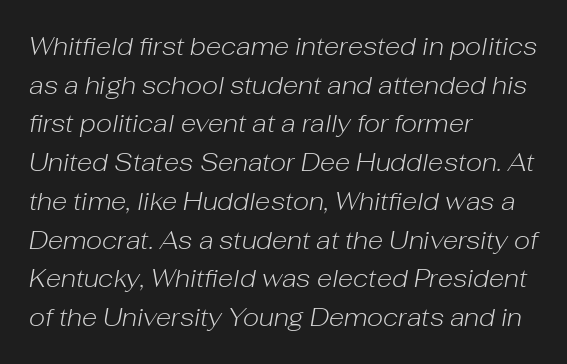
The image shows 25 px text type, italic (leaning right); set left-aligned, normal line spacing (1.55x), normal letter spacing, not underlined.
